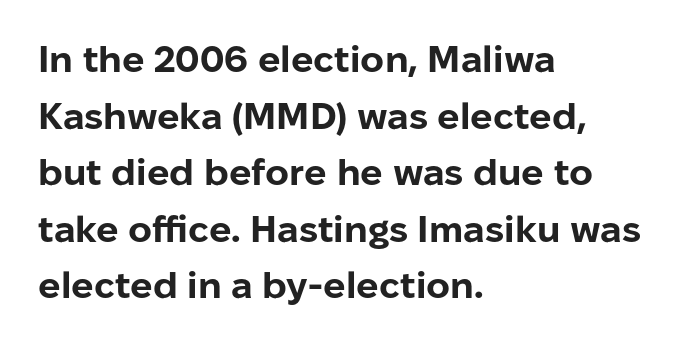
{"serif": "no", "italic": "no", "bold": "yes", "weight": "bold", "width": "normal", "stroke_contrast": "low", "x_height": "medium", "monospaced": "no", "underline": "no", "align": "left", "line_spacing": "normal", "line_spacing_ratio": 1.53, "letter_spacing": "normal", "letter_spacing_em": 0.0, "glyph_px": 37}
